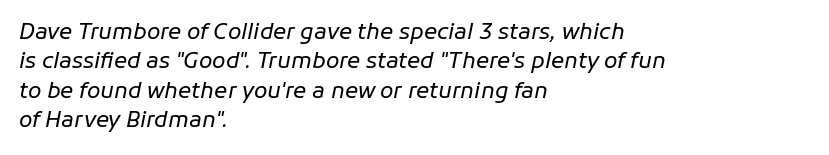
This sample is left-justified, so line endings fall wherever the words run out. This sample uses plain, unmodified letter spacing. These lines were composed using italics. Heaviness? Minimal to ordinary, like unemphasized prose. Each row of text sits above clean, open space.
